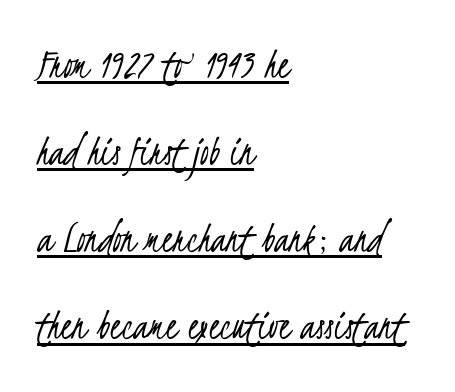
The image shows 44 px light, condensed sans-serif type; set left-aligned, loose line spacing (1.98x), normal letter spacing, underlined; low stroke contrast and a small x-height.
